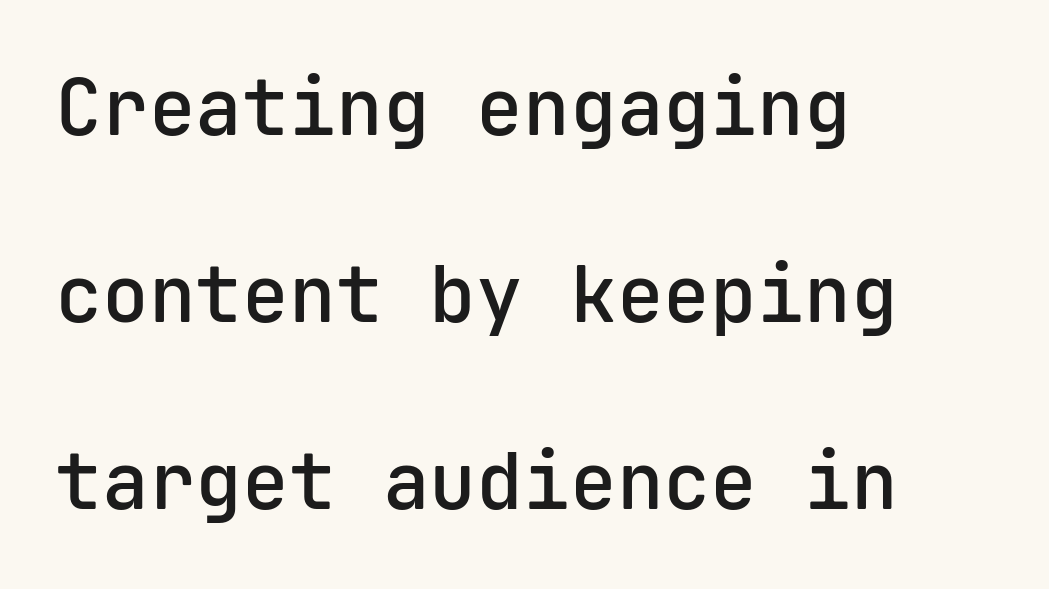
Students, observe: this is what heavily led, spacious text looks like. Compared with typical body copy, the letter spacing here is the same. A typesetter would label this face a sans. The paragraph has a hard left edge and a soft right edge. Heft: intermediate — a semibold.
